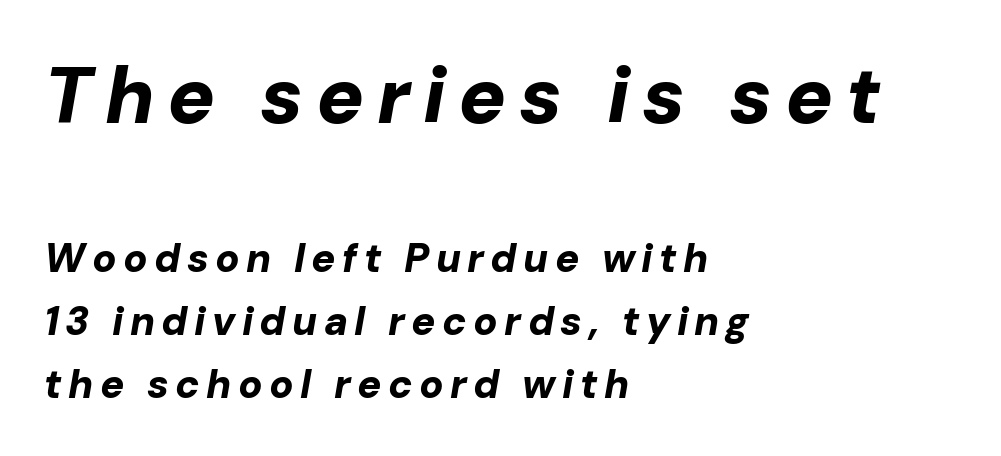
The image shows 79 px bold type, italic (leaning right); set left-aligned, normal line spacing (1.58x), not underlined; the first (top) block is 1.98x larger; low stroke contrast and a medium x-height.
